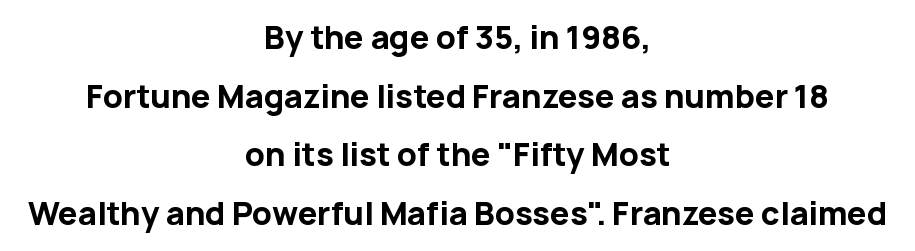
Is this a sans? Yes — the strokes have no serifs. If you folded the block vertically in half, each line would mirror itself in length. Typographic density is high because the face is bold. Posture: vertical. The rendering uses natural spacing where letterforms have individual widths.
